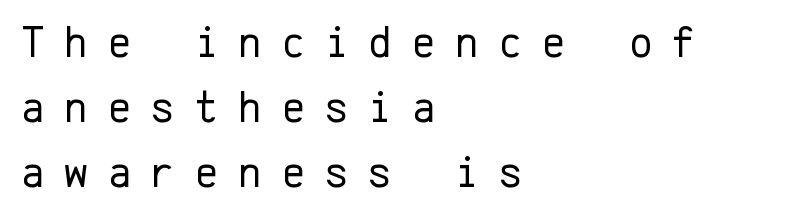
The setting favours the left margin, as ordinary paragraphs usually do. Style check: upright. Fixed-width glyphs throughout — classic coding-font behaviour. There is plenty of visible air inserted between adjacent glyphs. This sample keeps an unexceptional amount of space between lines.
